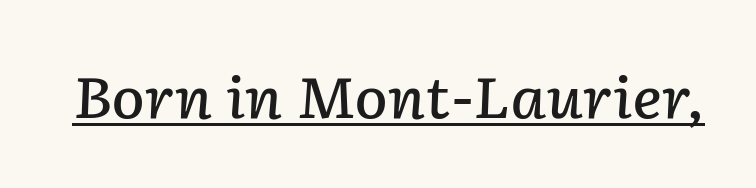
The image shows 56 px semibold type, italic (leaning right); set normal letter spacing, underlined; low stroke contrast and a medium x-height.
